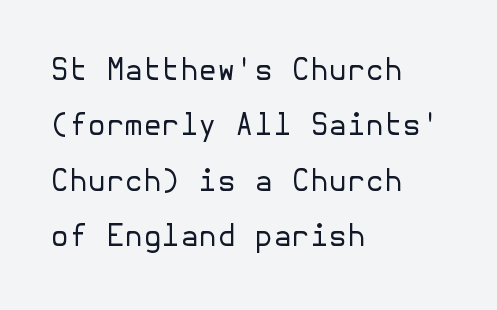
Q: Is the text bold? A: No.
Q: Is the text italic (slanted)? A: No, it is upright.
Q: Is the typeface a serif or a sans-serif typeface? A: Sans-serif.
Q: Is the text underlined? A: No.
Q: How is the paragraph aligned? A: Left-aligned.
Q: Is the spacing between letters normal or unusually wide? A: Normal.
Q: Width (condensed, normal, or wide)? A: Normal.
Q: Stroke contrast? A: Low.
Q: x-height? A: Medium.
